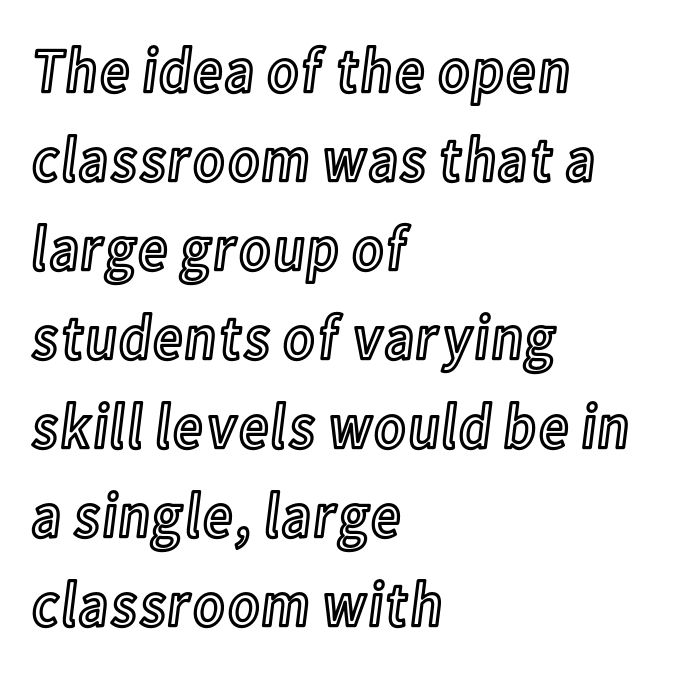
If you drew a ruler down the left edge, every line would touch it. How would I describe the line gaps? Plain and ordinary. Words appear dense and cohesive because spacing is normal. Looks like regular typesetting: each glyph gets only the width it needs. Glance below the letters and you will spot only blank space.
